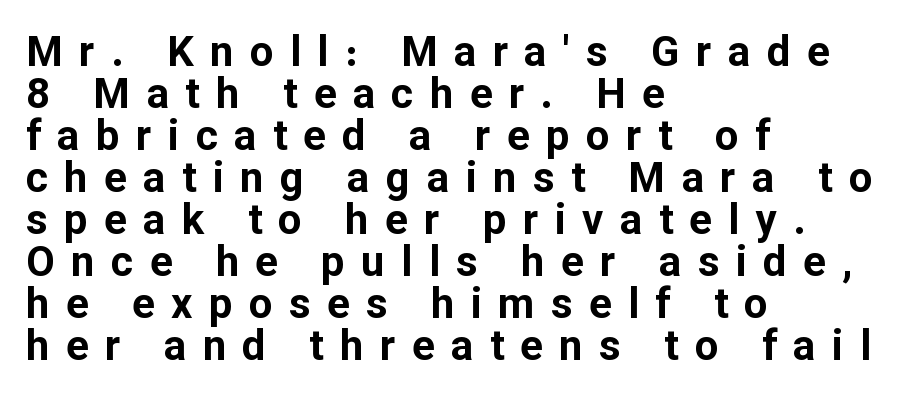
Q: Is the text bold? A: Yes.
Q: Is the text italic (slanted)? A: No, it is upright.
Q: Is the typeface a serif or a sans-serif typeface? A: Sans-serif.
Q: Is the text underlined? A: No.
Q: How is the paragraph aligned? A: Left-aligned.
Q: Is the spacing between letters normal or unusually wide? A: Unusually wide.
Q: Is the spacing between lines tight, normal or loose? A: Tight.
Q: Width (condensed, normal, or wide)? A: Normal.
Q: Stroke contrast? A: Low.
Q: x-height? A: Medium.
Q: Monospaced? A: No.
